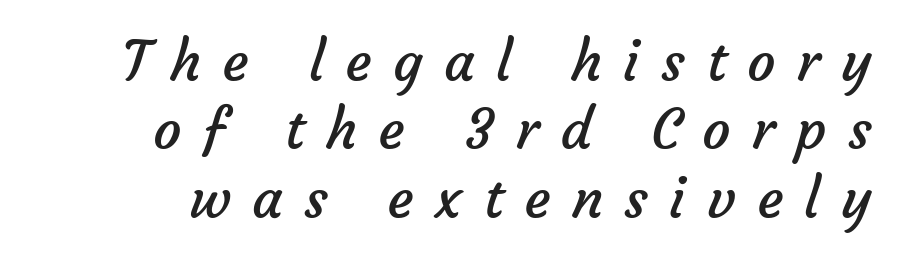
Nothing heavy about these letters — not bold at all. A typesetter would call this proportional, since set widths differ per character. This sample uses a sans-serif face. The letterforms stand isolated, each surrounded by extra space. Just letters on the line, the space beneath them empty.
